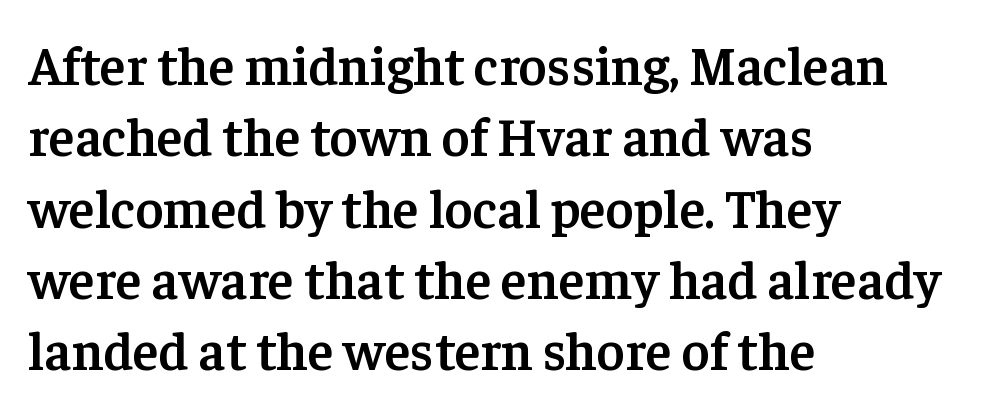
{"serif": "yes", "italic": "no", "bold": "semi", "weight": "semibold", "width": "normal", "stroke_contrast": "low", "x_height": "medium", "monospaced": "no", "underline": "no", "align": "left", "line_spacing": "normal", "line_spacing_ratio": 1.32, "letter_spacing": "normal", "letter_spacing_em": 0.0, "glyph_px": 54}
